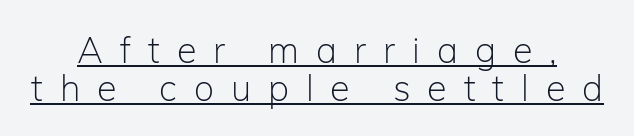
The image shows 36 px light sans-serif type, upright; set tight line spacing (1.05x), unusually wide letter spacing (+0.47 em), underlined; low stroke contrast and a medium x-height.
